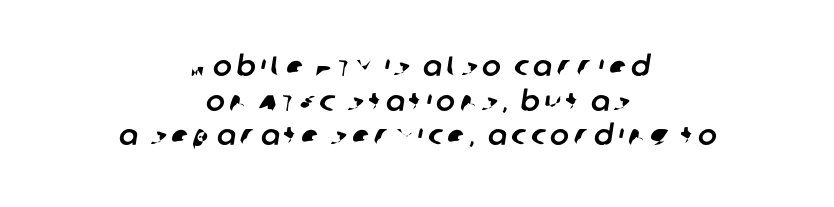
{"serif": "no", "width": "normal", "stroke_contrast": "low", "x_height": "large", "monospaced": "no", "underline": "no", "align": "center", "line_spacing_ratio": 1.24, "glyph_px": 28}
